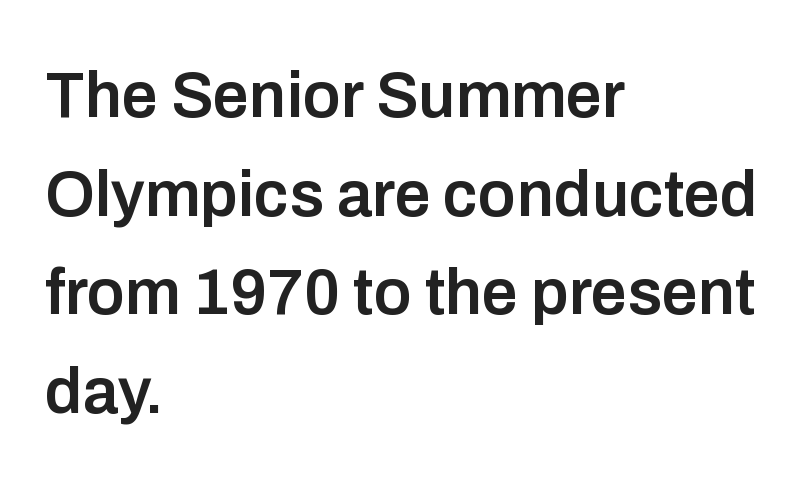
Q: Is the text bold? A: Semi-bold.
Q: Is the text italic (slanted)? A: No, it is upright.
Q: Is the typeface a serif or a sans-serif typeface? A: Sans-serif.
Q: Is the text underlined? A: No.
Q: How is the paragraph aligned? A: Left-aligned.
Q: Is the spacing between letters normal or unusually wide? A: Normal.
Q: Is the spacing between lines tight, normal or loose? A: Normal.
Q: Width (condensed, normal, or wide)? A: Normal.
Q: Stroke contrast? A: Low.
Q: x-height? A: Medium.
Q: Monospaced? A: No.
